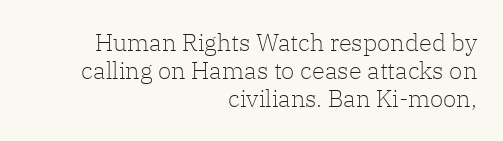
These glyphs show unthickened strokes, regular width or finer. The rendering keeps characters at their native spacing. Each line ends at the same right margin while the left side varies. The type sits square on the baseline with zero lean. Check the space under the baseline: it is left empty.
